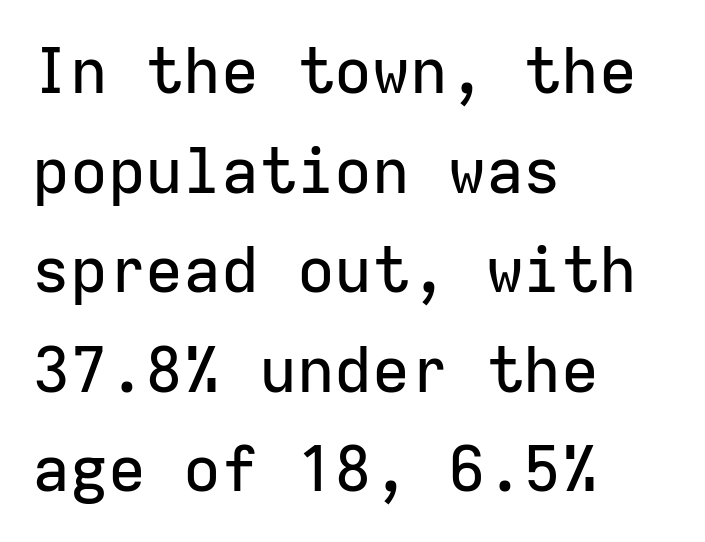
This rendering leaves character spacing at its baseline value. You can tell from the bare stems that sans-serif type was used. Quick note: underline off. Notice how the passage keeps a crisp vertical edge on the left only.
